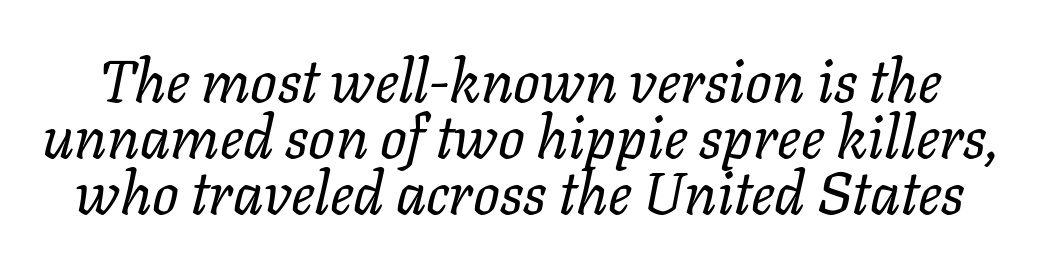
Nobody touched the tracking dial on this one. Summary of vertical rhythm: compact, with narrow interline spacing. Character widths vary here, with narrow letters taking less room than wide ones. Nobody drew a line under any word here. A quiet, ordinary-to-light weight characterises the typeface. The typography opts for an oblique posture over an upright one.
